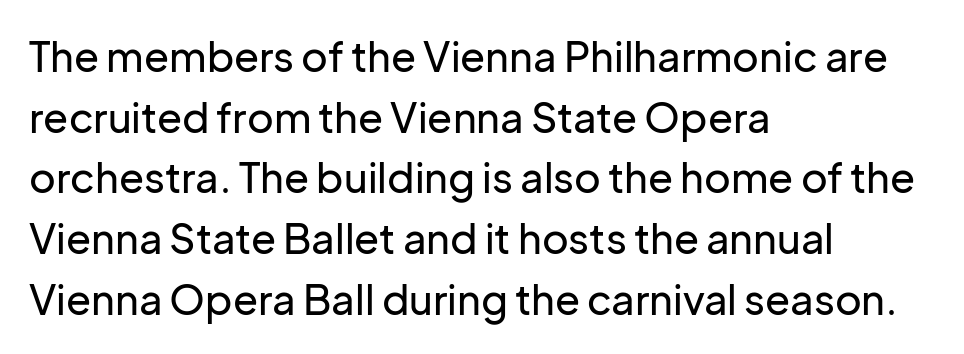
Q: Is the text italic (slanted)? A: No, it is upright.
Q: Is the typeface a serif or a sans-serif typeface? A: Sans-serif.
Q: Is the text underlined? A: No.
Q: How is the paragraph aligned? A: Left-aligned.
Q: Is the spacing between letters normal or unusually wide? A: Normal.
Q: Is the spacing between lines tight, normal or loose? A: Normal.
Q: Width (condensed, normal, or wide)? A: Normal.
Q: Stroke contrast? A: Low.
Q: x-height? A: Medium.
Q: Monospaced? A: No.
